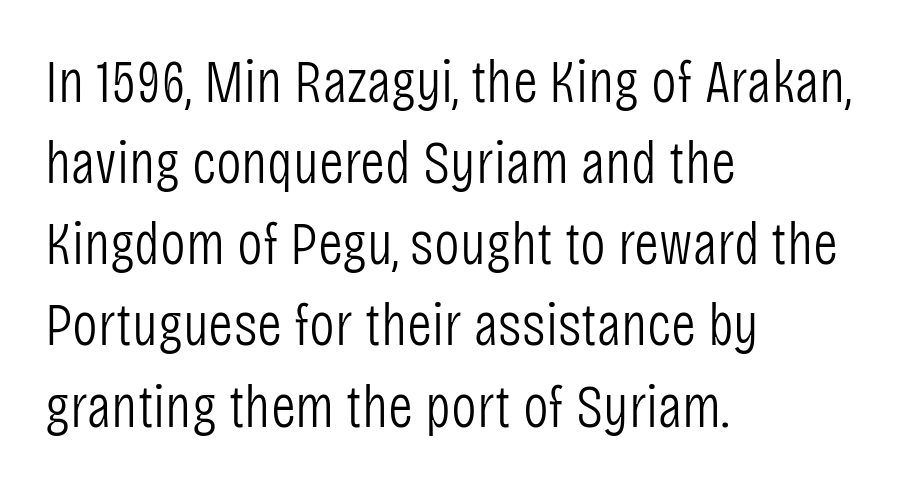
A light-to-regular cut is what we see here. The text was rendered using a sans face with plain stroke endings. This is roman type, the default non-slanted kind. Baseline-to-baseline distance is the conventional proportion of letter height. Underlining? Definitely not there.
